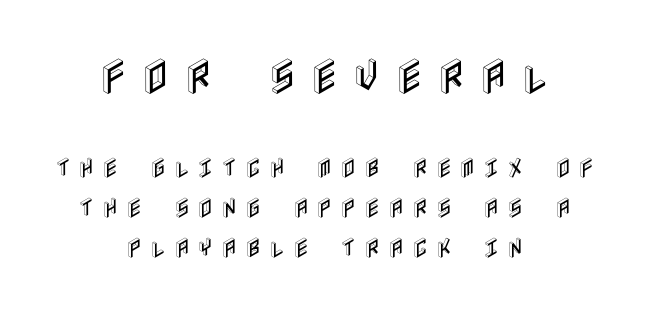
Is the lower block the larger one? No — the upper block carries the bigger type. Centered paragraph, ragged on both sides. The passage shown has open, widely tracked lettering throughout. Just letters on the line, the space beneath them empty.
